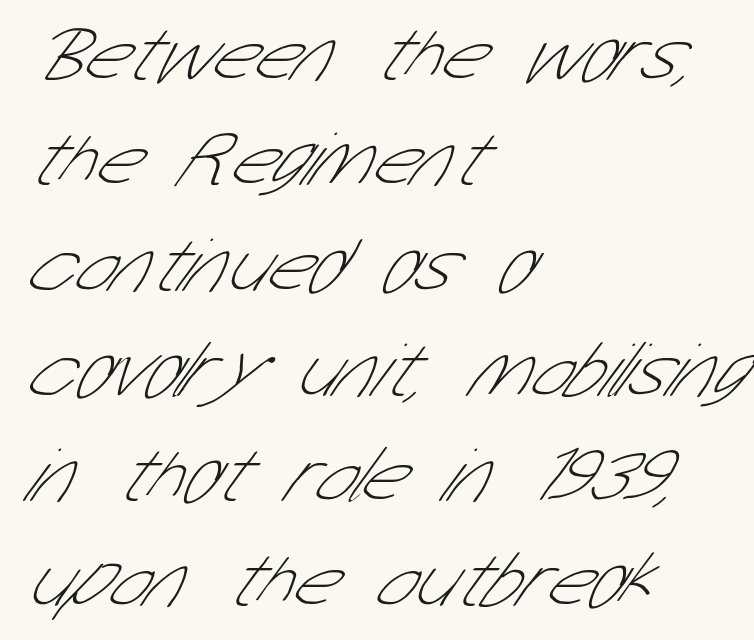
Each stroke keeps to a modest, everyday thickness or less. Proportional: the letters do not fall into vertical columns. Decoration check: the copy has no underline. The passage shown stacks its lines at a standard gap. Teacher's note: observe the even left margin — that is flush-left alignment.
